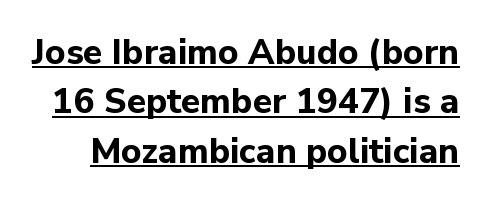
The face used here is a sans, in the tradition of grotesques and geometrics. Is there any slant? The stems are plumb. Character widths vary here, with narrow letters taking less room than wide ones. Regular leading. The typesetter has applied underlining to the passage shown.
